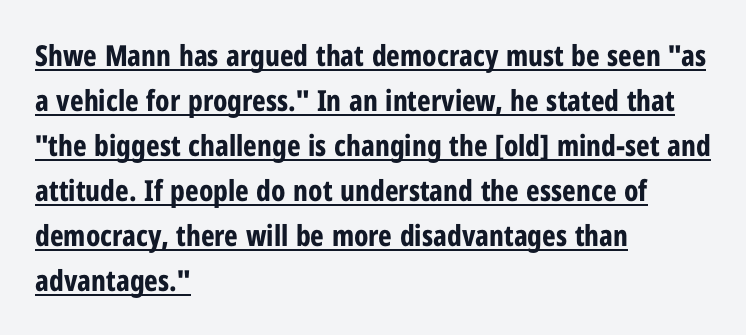
Q: Is the text bold? A: Yes.
Q: Is the text italic (slanted)? A: No, it is upright.
Q: Is the typeface a serif or a sans-serif typeface? A: Sans-serif.
Q: Is the text underlined? A: Yes.
Q: How is the paragraph aligned? A: Left-aligned.
Q: Is the spacing between letters normal or unusually wide? A: Normal.
Q: Is the spacing between lines tight, normal or loose? A: Normal.
Q: Width (condensed, normal, or wide)? A: Condensed.
Q: Stroke contrast? A: Low.
Q: x-height? A: Medium.
Q: Monospaced? A: No.
